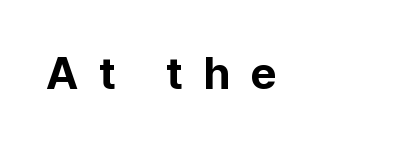
Q: Is the text bold? A: Yes.
Q: Is the text italic (slanted)? A: No, it is upright.
Q: Is the typeface a serif or a sans-serif typeface? A: Sans-serif.
Q: Is the text underlined? A: No.
Q: Is the spacing between letters normal or unusually wide? A: Unusually wide.
Q: Width (condensed, normal, or wide)? A: Normal.
Q: Stroke contrast? A: Low.
Q: x-height? A: Medium.
Q: Monospaced? A: No.
